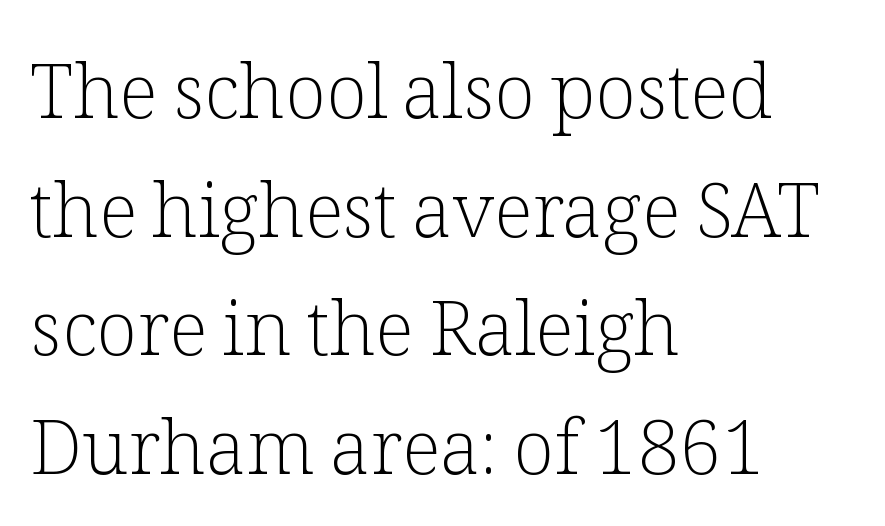
The image shows 76 px light serif type, upright; set left-aligned, normal line spacing (1.56x), normal letter spacing, not underlined; low stroke contrast and a medium x-height.
